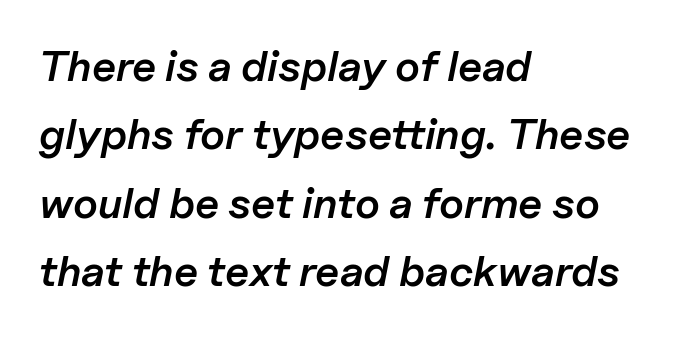
The image shows 43 px semibold type, italic (leaning right); set left-aligned, normal line spacing (1.59x), normal letter spacing, not underlined; low stroke contrast and a medium x-height.
